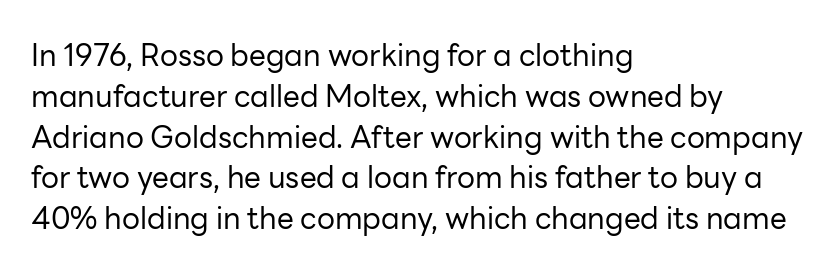
Characters remain perfectly vertical along every line. Stem width sits at or under what a default text font uses. Only glyphs here, with clear space below each row. The vertical gap from one line to the next is medium. Each letter keeps its own natural width here, so spacing adapts to shape.
